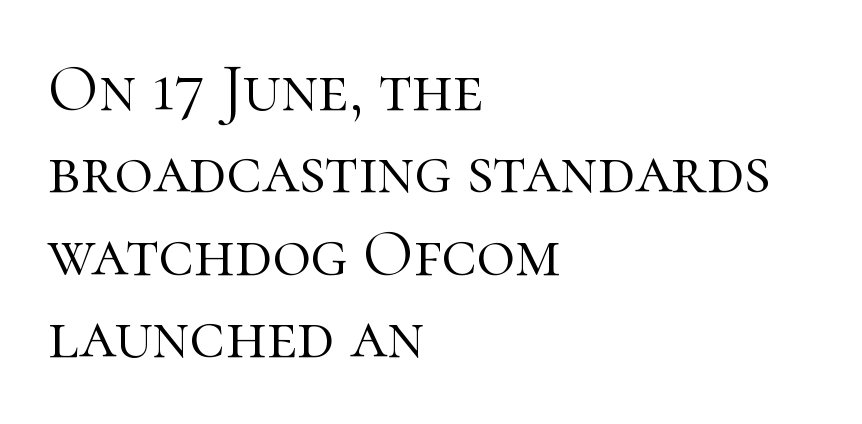
Q: Is the text bold? A: No.
Q: Is the text italic (slanted)? A: No, it is upright.
Q: Is the typeface a serif or a sans-serif typeface? A: Serif.
Q: Is the text underlined? A: No.
Q: How is the paragraph aligned? A: Left-aligned.
Q: Is the spacing between letters normal or unusually wide? A: Normal.
Q: Is the spacing between lines tight, normal or loose? A: Normal.
Q: Width (condensed, normal, or wide)? A: Normal.
Q: Stroke contrast? A: High.
Q: x-height? A: Medium.
Q: Monospaced? A: No.
